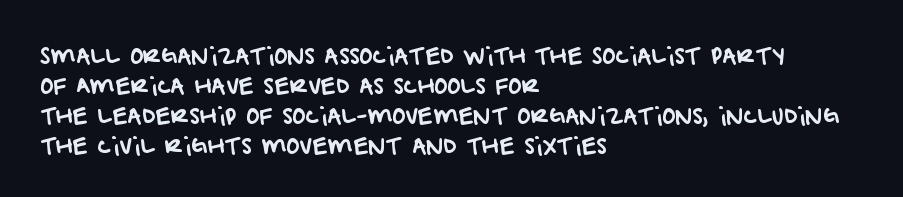
Q: Is the text underlined? A: No.
Q: How is the paragraph aligned? A: Left-aligned.
Q: Is the spacing between letters normal or unusually wide? A: Normal.
Q: Is the spacing between lines tight, normal or loose? A: Normal.
